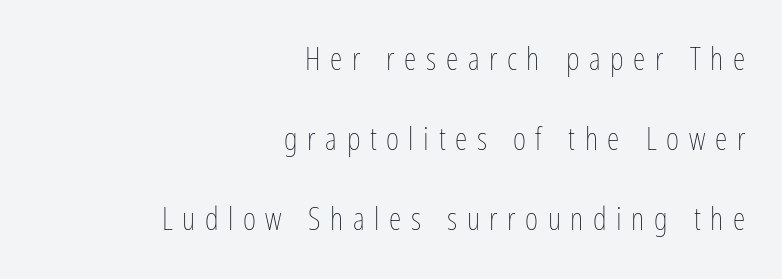
The image shows 32 px thin, condensed type, upright; set right-aligned, loose line spacing (2.5x), unusually wide letter spacing (+0.3 em), not underlined; low stroke contrast and a medium x-height.
